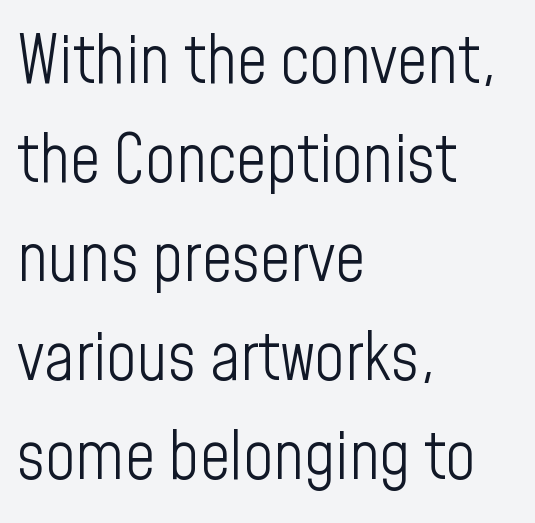
Q: Is the text bold? A: No.
Q: Is the text italic (slanted)? A: No, it is upright.
Q: Is the typeface a serif or a sans-serif typeface? A: Sans-serif.
Q: Is the text underlined? A: No.
Q: How is the paragraph aligned? A: Left-aligned.
Q: Is the spacing between letters normal or unusually wide? A: Normal.
Q: Is the spacing between lines tight, normal or loose? A: Normal.
Q: Width (condensed, normal, or wide)? A: Condensed.
Q: Stroke contrast? A: Low.
Q: x-height? A: Medium.
Q: Monospaced? A: No.
